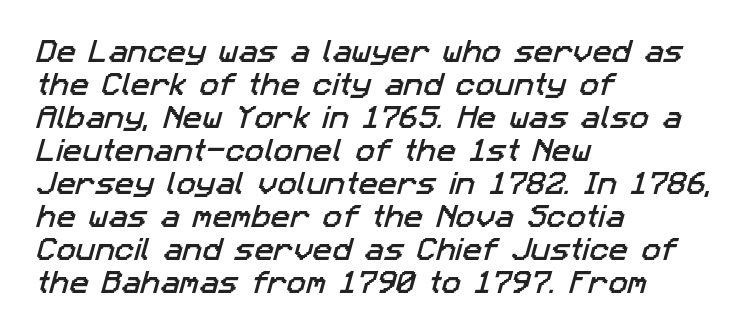
The image shows 26 px text type; set left-aligned, normal line spacing (1.27x), normal letter spacing, not underlined.
